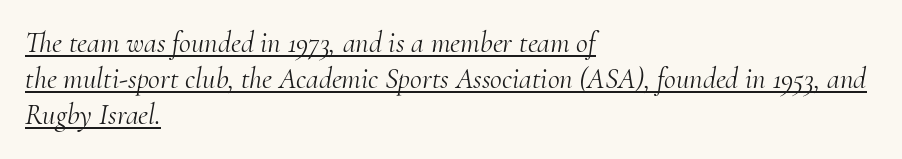
The rendering uses a moderate line-height, typical for paragraphs. Which margin do the lines hug? The left one — the right edge is uneven. Is this a fixed-width face? No — the glyphs have proportional, varying widths. Ink coverage per letter is moderate at most. This is underlined copy, the kind a proofreader might mark for attention.
